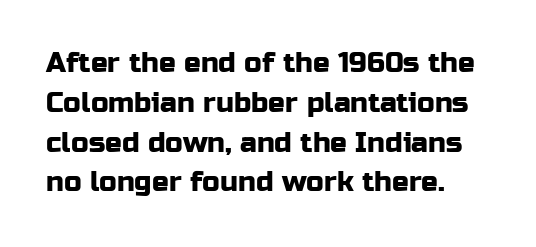
Q: Is the text italic (slanted)? A: No, it is upright.
Q: Is the typeface a serif or a sans-serif typeface? A: Sans-serif.
Q: Is the text underlined? A: No.
Q: How is the paragraph aligned? A: Left-aligned.
Q: Is the spacing between letters normal or unusually wide? A: Normal.
Q: Is the spacing between lines tight, normal or loose? A: Normal.
Q: Width (condensed, normal, or wide)? A: Normal.
Q: Stroke contrast? A: Low.
Q: x-height? A: Medium.
Q: Monospaced? A: No.
